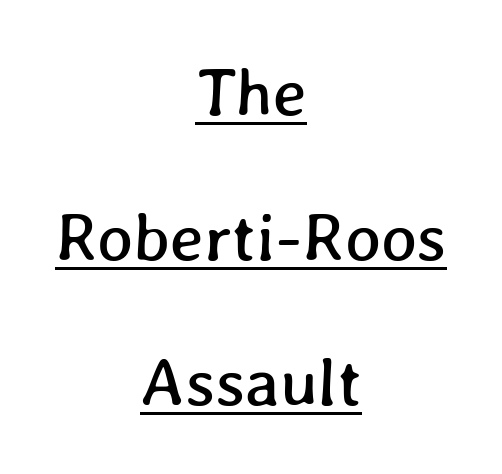
Q: Is the text underlined? A: Yes.
Q: How is the paragraph aligned? A: Centered.
Q: Is the spacing between letters normal or unusually wide? A: Normal.
Q: Is the spacing between lines tight, normal or loose? A: Loose.
Q: Width (condensed, normal, or wide)? A: Normal.
Q: Stroke contrast? A: Low.
Q: x-height? A: Medium.
Q: Monospaced? A: No.
